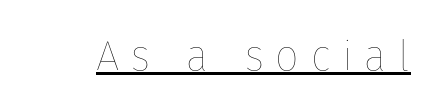
Has an underline been added? It has. The font's upright variant was chosen for this text. Do the characters align in a grid? No, the font is proportional. Honestly, the letter spacing is so wide it's the main thing you notice. Weight class: somewhere from thin through regular.
